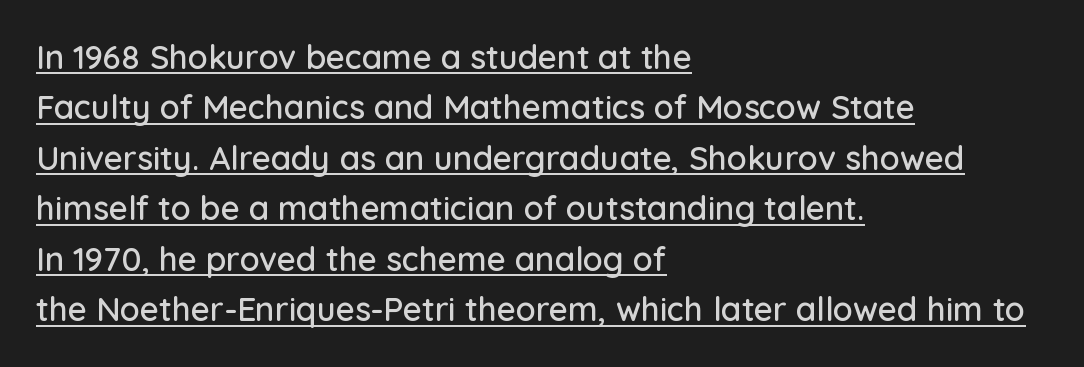
Between one letter and the next there's only the usual sliver of space. A typographer would call this underscored text. Vertical strokes here are truly vertical. The letters advance in unequal steps, a hallmark of proportional type. The typesetter chose a ragged-right arrangement here.
